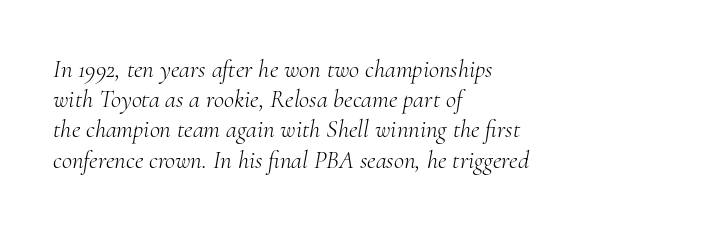
Q: Is the text bold? A: No.
Q: Is the text italic (slanted)? A: Yes, it leans right by about 10 degrees.
Q: Is the text underlined? A: No.
Q: How is the paragraph aligned? A: Left-aligned.
Q: Is the spacing between letters normal or unusually wide? A: Normal.
